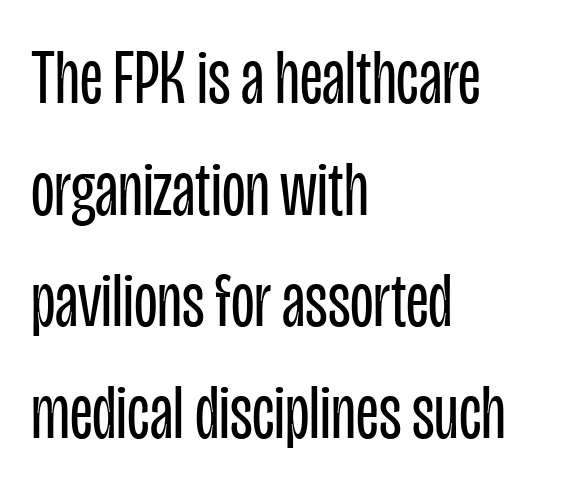
Bare-footed words on every line. No extra ink here — the face is not bold. Notice how the passage keeps a crisp vertical edge on the left only. Summary of vertical rhythm: regular, with standard interline spacing. These lines keep a tight, regular rhythm from letter to letter. Spacing verdict: proportional, widths tailored to each character.
